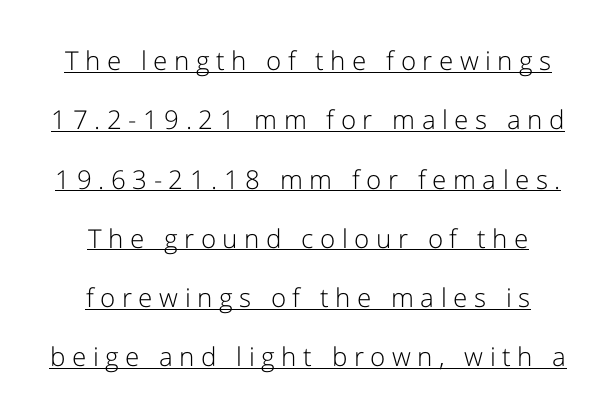
{"italic": "no", "bold": "no", "underline": "yes", "align": "center", "line_spacing": "loose", "line_spacing_ratio": 2.28, "letter_spacing": "wide", "letter_spacing_em": 0.25, "glyph_px": 26}
